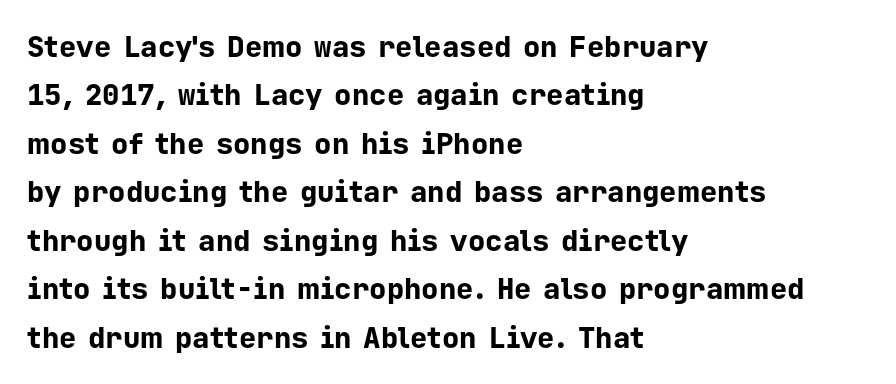
{"serif": "no", "italic": "no", "bold": "yes", "weight": "bold", "width": "normal", "stroke_contrast": "low", "x_height": "medium", "monospaced": "yes", "underline": "no", "align": "left", "line_spacing": "normal", "line_spacing_ratio": 1.67, "letter_spacing": "normal", "letter_spacing_em": 0.0, "glyph_px": 29}
